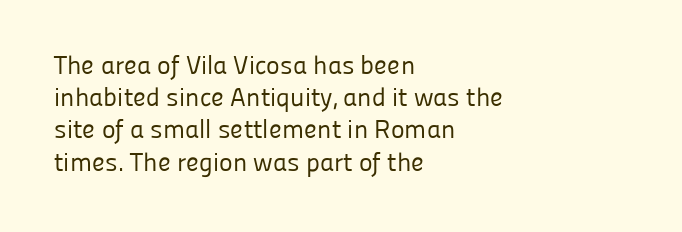
The image shows 26 px text type, upright; set left-aligned, line spacing 1.24x, normal letter spacing, not underlined.
